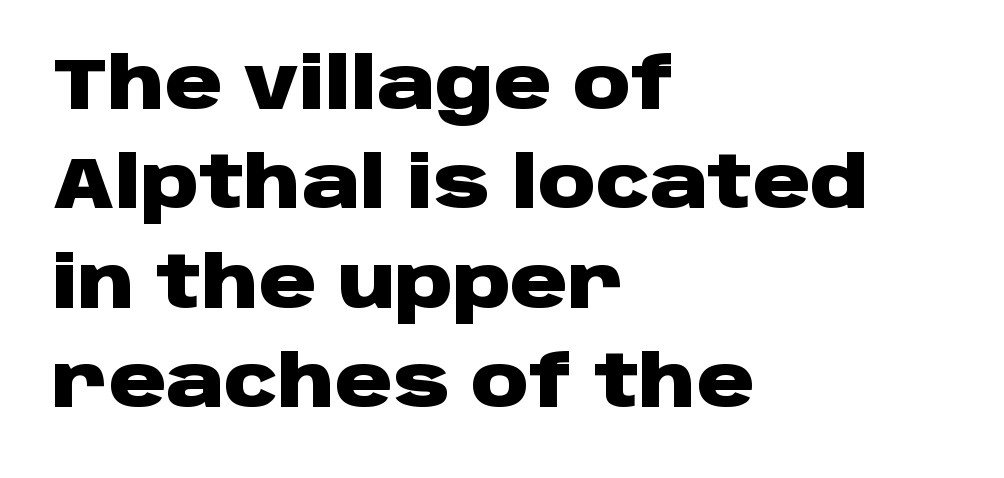
Q: Is the text bold? A: Yes.
Q: Is the text italic (slanted)? A: No, it is upright.
Q: Is the typeface a serif or a sans-serif typeface? A: Sans-serif.
Q: Is the text underlined? A: No.
Q: How is the paragraph aligned? A: Left-aligned.
Q: Is the spacing between letters normal or unusually wide? A: Normal.
Q: Is the spacing between lines tight, normal or loose? A: Normal.
Q: Width (condensed, normal, or wide)? A: Wide.
Q: Stroke contrast? A: Low.
Q: x-height? A: Large.
Q: Monospaced? A: No.
